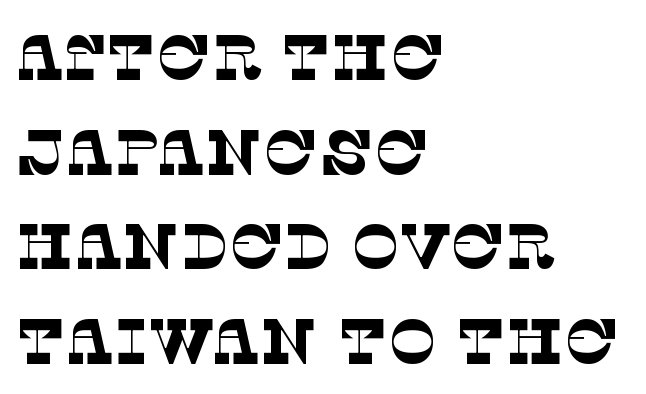
Q: Is the text bold? A: No.
Q: Is the typeface a serif or a sans-serif typeface? A: Serif.
Q: Is the text underlined? A: No.
Q: How is the paragraph aligned? A: Left-aligned.
Q: Is the spacing between letters normal or unusually wide? A: Normal.
Q: Is the spacing between lines tight, normal or loose? A: Normal.
Q: Width (condensed, normal, or wide)? A: Normal.
Q: Stroke contrast? A: Low.
Q: x-height? A: Large.
Q: Monospaced? A: No.
